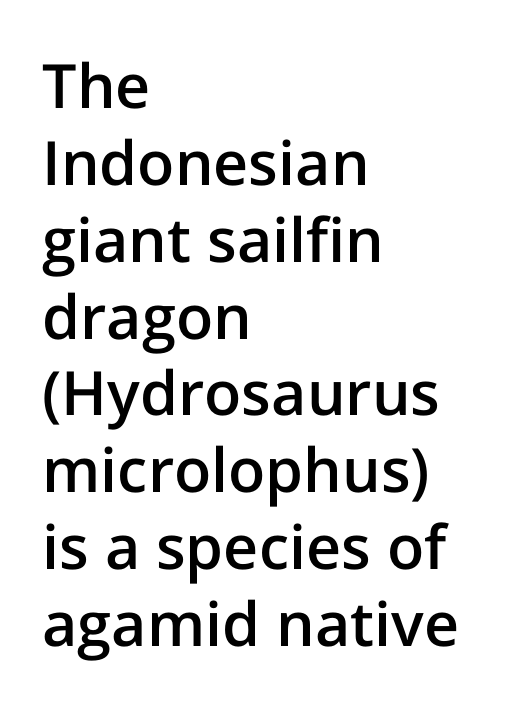
Q: Is the text bold? A: Semi-bold.
Q: Is the text italic (slanted)? A: No, it is upright.
Q: Is the typeface a serif or a sans-serif typeface? A: Sans-serif.
Q: Is the text underlined? A: No.
Q: How is the paragraph aligned? A: Left-aligned.
Q: Is the spacing between letters normal or unusually wide? A: Normal.
Q: Is the spacing between lines tight, normal or loose? A: Normal.
Q: Width (condensed, normal, or wide)? A: Normal.
Q: Stroke contrast? A: Low.
Q: x-height? A: Medium.
Q: Monospaced? A: No.
